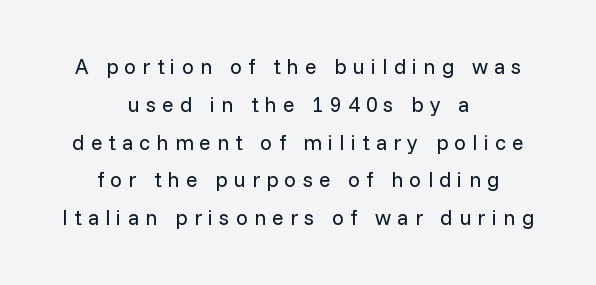
The image shows 21 px text type, upright; set centered, line spacing 1.8x, unusually wide letter spacing (+0.3 em), not underlined.
